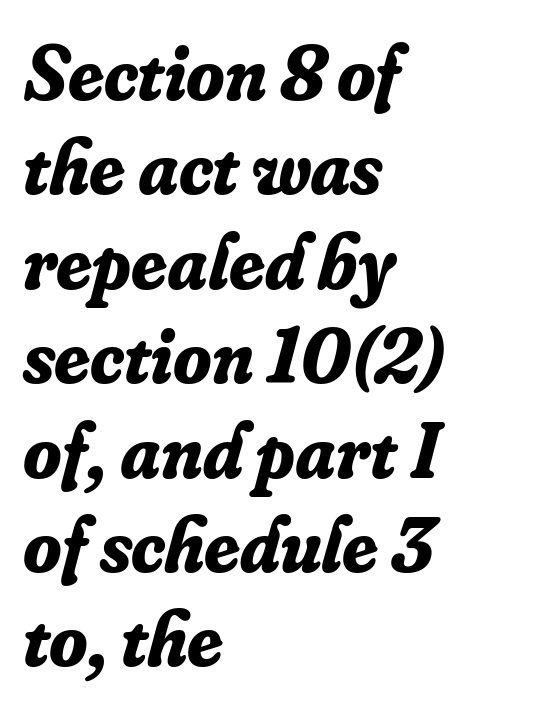
The image shows 78 px bold serif type, italic (leaning right); set left-aligned, line spacing 1.21x, normal letter spacing, not underlined; low stroke contrast and a small x-height.
